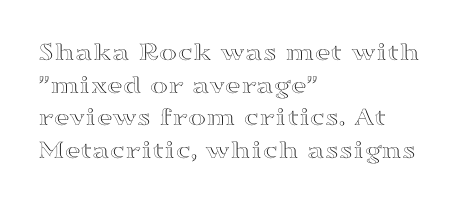
Q: Is the text italic (slanted)? A: No, it is upright.
Q: Is the text underlined? A: No.
Q: How is the paragraph aligned? A: Left-aligned.
Q: Is the spacing between letters normal or unusually wide? A: Normal.
